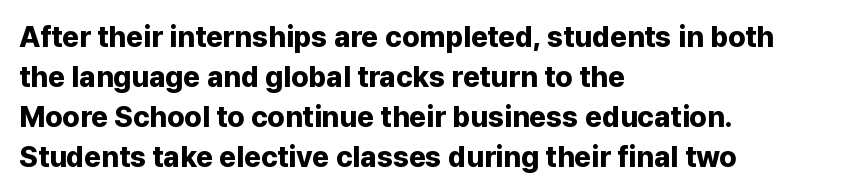
{"serif": "no", "italic": "no", "bold": "yes", "weight": "bold", "width": "normal", "stroke_contrast": "low", "x_height": "medium", "monospaced": "no", "underline": "no", "align": "left", "line_spacing": "normal", "line_spacing_ratio": 1.38, "letter_spacing": "normal", "letter_spacing_em": 0.0, "glyph_px": 29}
